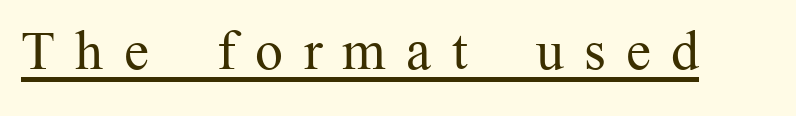
The tracking jumps out immediately: characters are airy and widely separated. Italic? Not at all — the glyphs are vertical. The face used here is proportionally spaced, like ordinary book or web type. This reads as an unemphasized weight, regular at the heaviest. A typographer would call this underscored text. Serifs: yes, visible at the terminals of the letterforms.
